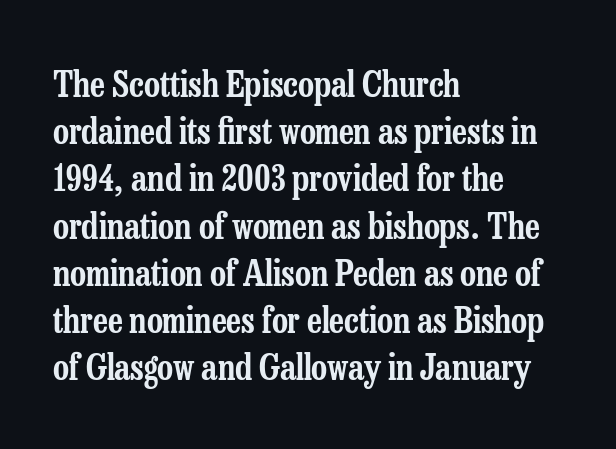
The image shows 35 px condensed serif type, upright; set left-aligned, normal line spacing (1.35x), normal letter spacing, not underlined; low stroke contrast and a medium x-height.
